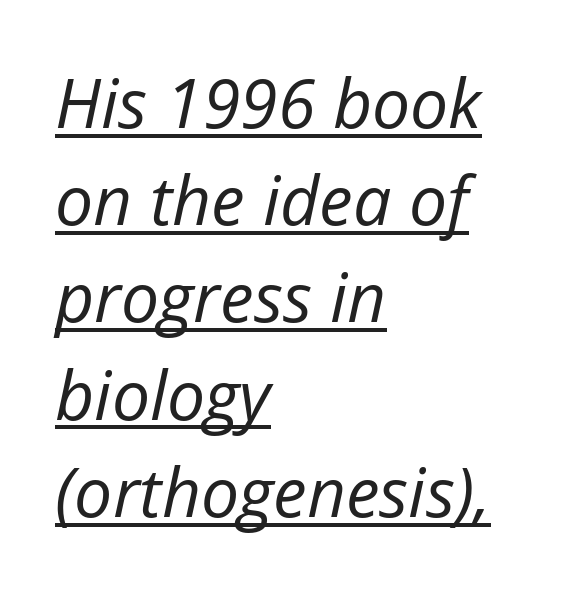
Q: Is the text bold? A: No.
Q: Is the text italic (slanted)? A: Yes, it leans right by about 12 degrees.
Q: Is the text underlined? A: Yes.
Q: How is the paragraph aligned? A: Left-aligned.
Q: Is the spacing between letters normal or unusually wide? A: Normal.
Q: Is the spacing between lines tight, normal or loose? A: Normal.
Q: Width (condensed, normal, or wide)? A: Normal.
Q: Stroke contrast? A: Low.
Q: x-height? A: Medium.
Q: Monospaced? A: No.
